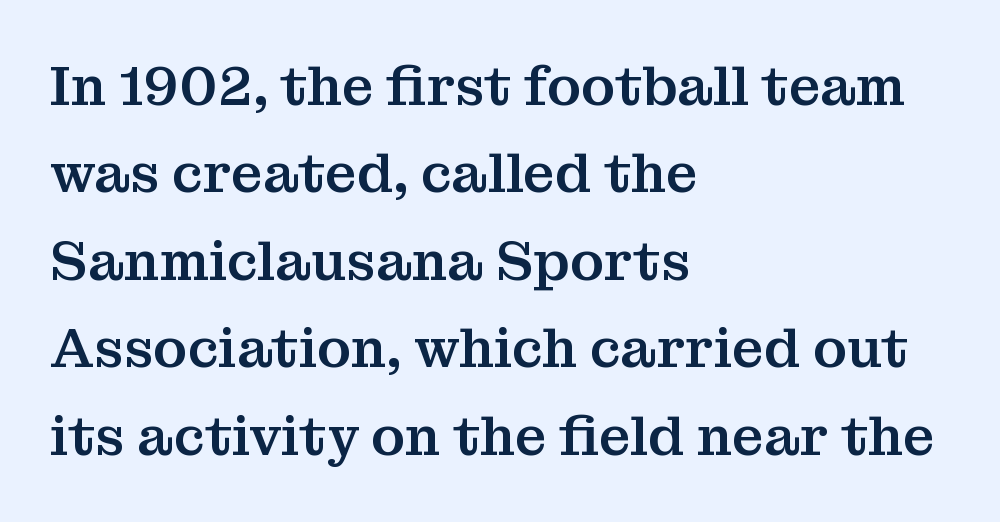
The image shows 55 px serif type, upright; set left-aligned, normal line spacing (1.59x), normal letter spacing, not underlined; medium stroke contrast and a medium x-height.
